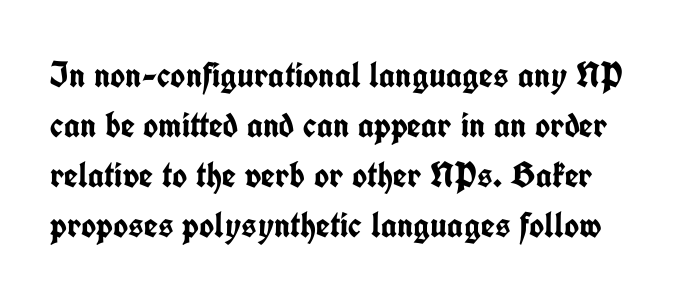
Q: Is the text bold? A: Yes.
Q: Is the text italic (slanted)? A: No, it is upright.
Q: Is the typeface a serif or a sans-serif typeface? A: Sans-serif.
Q: Is the text underlined? A: No.
Q: Is the spacing between letters normal or unusually wide? A: Normal.
Q: Is the spacing between lines tight, normal or loose? A: Normal.
Q: Width (condensed, normal, or wide)? A: Condensed.
Q: Stroke contrast? A: Low.
Q: x-height? A: Medium.
Q: Monospaced? A: No.
